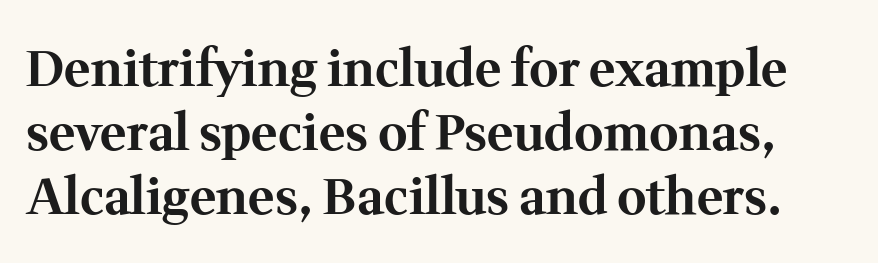
Looks like regular typesetting: each glyph gets only the width it needs. Posture: vertical. The font family rendered here belongs to the serif group. Each row of text sits above clean, open space. Caption: standard tracking, unaltered.
